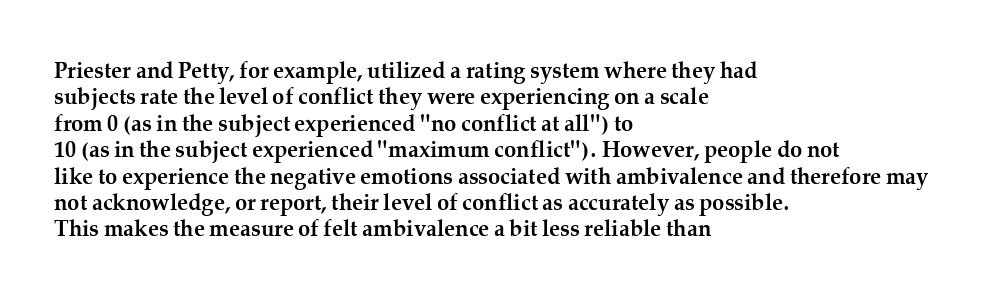
Q: Is the text bold? A: Yes.
Q: Is the text italic (slanted)? A: No, it is upright.
Q: Is the text underlined? A: No.
Q: How is the paragraph aligned? A: Left-aligned.
Q: Is the spacing between letters normal or unusually wide? A: Normal.
